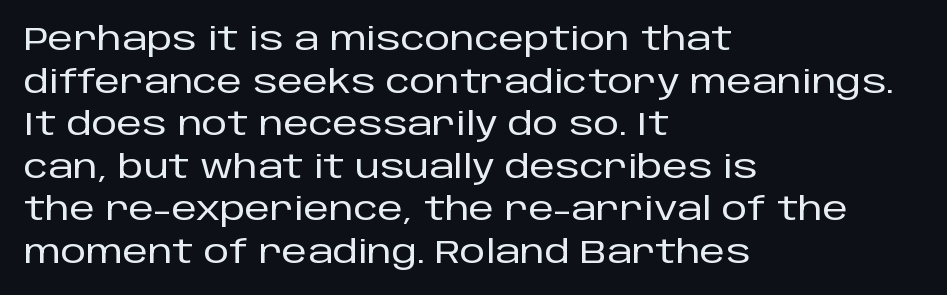
The space between consecutive lines is moderate. Serifs: no, the terminals of the letterforms are clean. When letters stand straight like this, we call the style roman or upright. The specimen omits any rule beneath the text block's lines.
